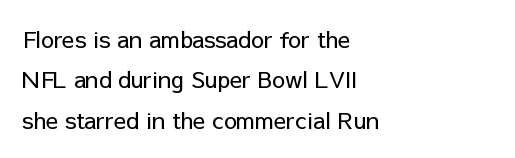
The image shows 23 px text type, upright; set left-aligned, line spacing 1.76x, normal letter spacing, not underlined.
